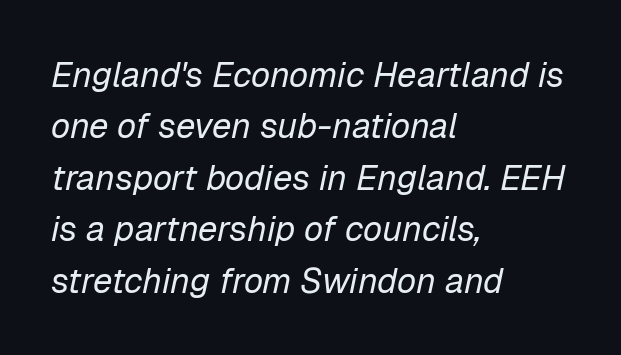
{"italic": "yes", "lean": "right", "slant_degrees": 12, "bold": "no", "weight": "regular", "width": "normal", "stroke_contrast": "low", "x_height": "medium", "monospaced": "no", "underline": "no", "align": "left", "line_spacing": "normal", "line_spacing_ratio": 1.47, "letter_spacing": "normal", "letter_spacing_em": 0.0, "glyph_px": 35}
